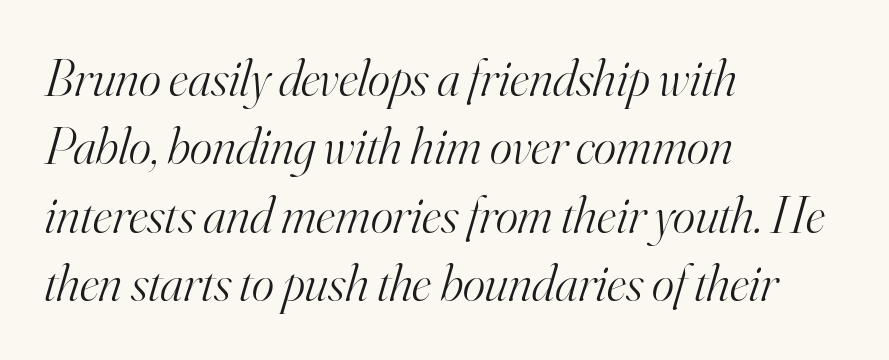
{"serif": "yes", "italic": "yes", "lean": "right", "slant_degrees": 16, "bold": "no", "weight": "light", "width": "normal", "stroke_contrast": "high", "x_height": "small", "monospaced": "no", "underline": "no", "align": "left", "line_spacing": "normal", "line_spacing_ratio": 1.29, "letter_spacing": "normal", "letter_spacing_em": 0.0, "glyph_px": 53}
